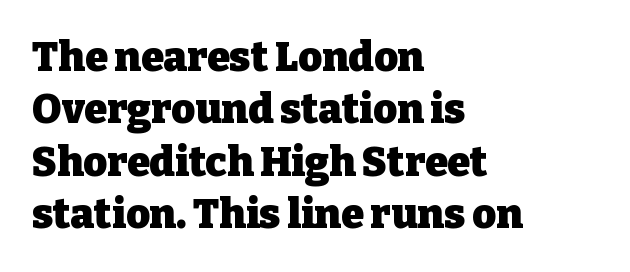
{"serif": "yes", "italic": "no", "bold": "yes", "weight": "heavy", "width": "normal", "stroke_contrast": "low", "x_height": "medium", "monospaced": "no", "underline": "no", "align": "left", "line_spacing": "normal", "line_spacing_ratio": 1.28, "letter_spacing": "normal", "letter_spacing_em": 0.0, "glyph_px": 41}
